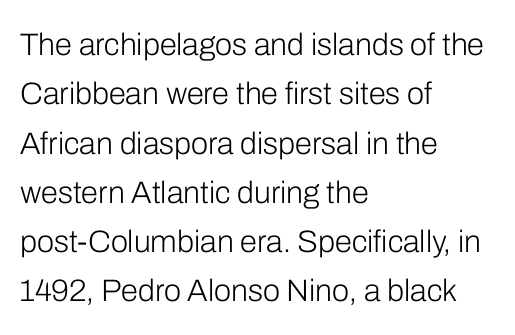
Q: Is the text bold? A: No.
Q: Is the text italic (slanted)? A: No, it is upright.
Q: Is the typeface a serif or a sans-serif typeface? A: Sans-serif.
Q: Is the text underlined? A: No.
Q: How is the paragraph aligned? A: Left-aligned.
Q: Is the spacing between letters normal or unusually wide? A: Normal.
Q: Is the spacing between lines tight, normal or loose? A: Normal.
Q: Width (condensed, normal, or wide)? A: Normal.
Q: Stroke contrast? A: Low.
Q: x-height? A: Medium.
Q: Monospaced? A: No.
